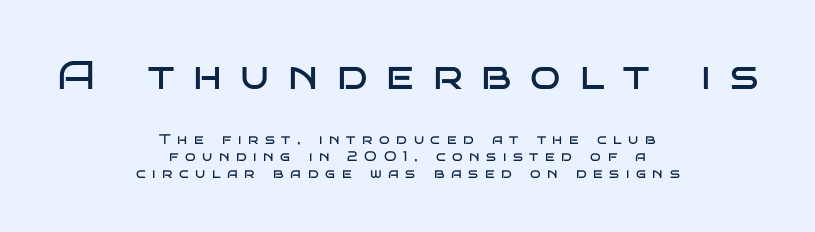
Q: Is the text bold? A: No.
Q: Is the text italic (slanted)? A: No, it is upright.
Q: Is the typeface a serif or a sans-serif typeface? A: Sans-serif.
Q: Is the text underlined? A: No.
Q: How is the paragraph aligned? A: Centered.
Q: Is the spacing between letters normal or unusually wide? A: Unusually wide.
Q: Which block of text is set in a larger size, the first (top) or the second (bottom)? A: The first (top) one.
Q: Width (condensed, normal, or wide)? A: Wide.
Q: Stroke contrast? A: Low.
Q: x-height? A: Large.
Q: Monospaced? A: No.
